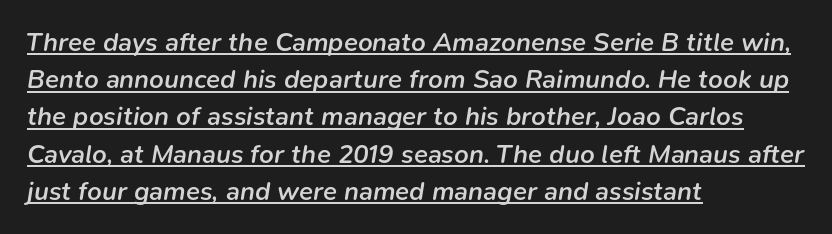
The image shows 26 px text type, italic (leaning right); set left-aligned, normal line spacing (1.43x), normal letter spacing, underlined.
